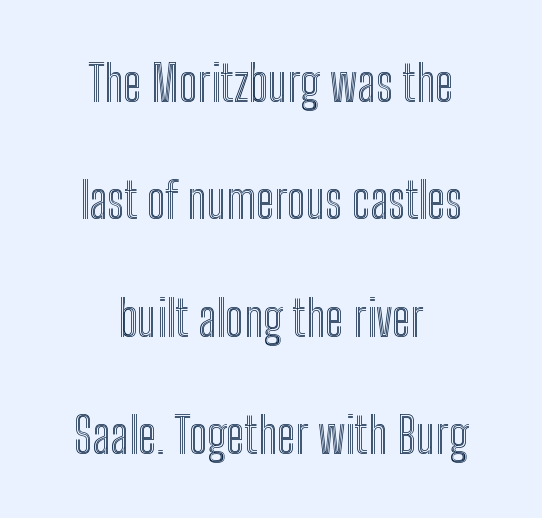
{"italic": "no", "width": "condensed", "x_height": "medium", "monospaced": "no", "underline": "no", "align": "center", "line_spacing": "loose", "line_spacing_ratio": 2.35, "letter_spacing": "normal", "letter_spacing_em": 0.0, "glyph_px": 50}
